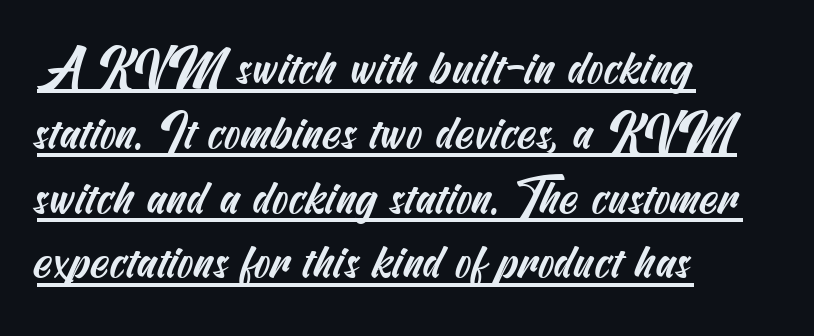
A continuous stroke trails under the words, as in a hyperlink. The rag falls on the right side of this text block. Summary of vertical rhythm: regular, with standard interline spacing. Letter spacing: default. The type family on display is of the sans-serif kind.
